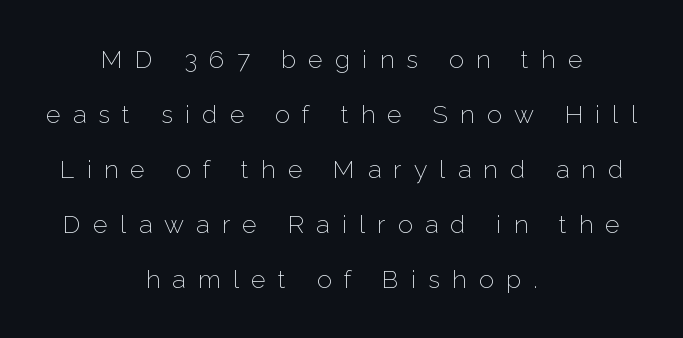
{"italic": "no", "bold": "no", "underline": "no", "align": "center", "line_spacing": "loose", "line_spacing_ratio": 2.2, "letter_spacing": "wide", "letter_spacing_em": 0.49, "glyph_px": 25}
